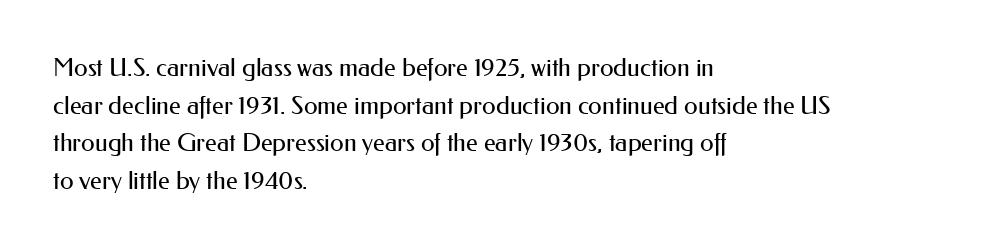
The face used here is rendered with its standard letterfit. Just letters on the line, the space beneath them empty. Caption: face not bold, strokes unweighted. Line spacing here is normal.
